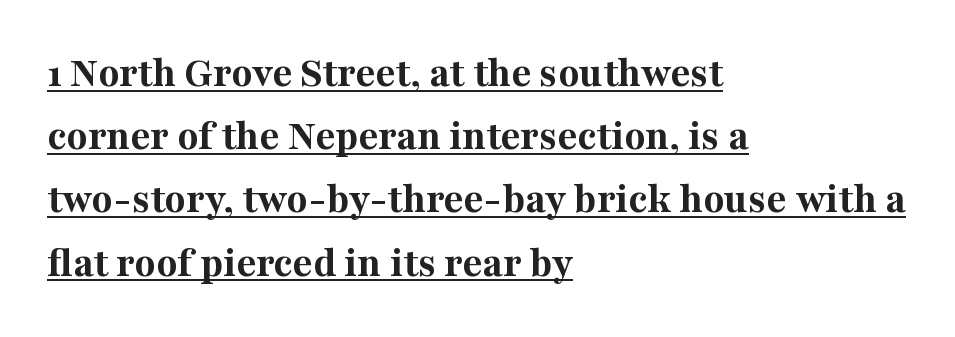
The face used here appears with an underline applied. The horizontal fit of the characters is conventional and even. These lines were composed using upright roman letters. Students, observe: this is what conventionally led text looks like. Summary of weight: heavy, a full bold.
